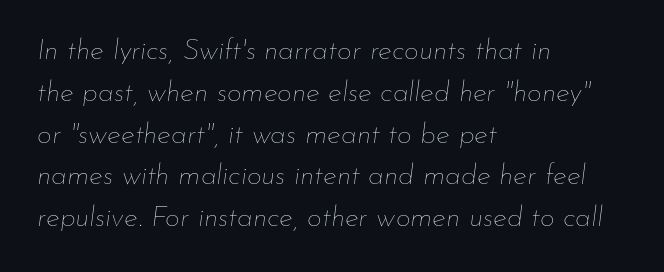
Short note: letters normally spaced. Note the varied advance widths — an 'i' is clearly narrower than an 'm'. This rendering features lettering with no underline. One glance says typical: line gaps are just what's usual. All the whitespace from short lines collects on the right. No chunkiness to these letters — they're not bold.
